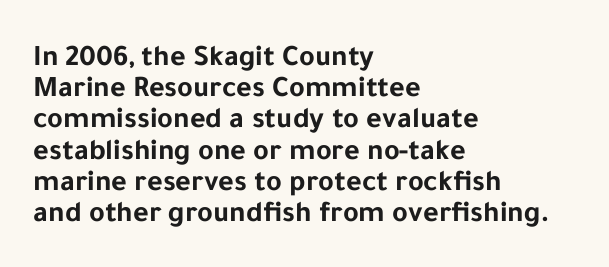
Baseline-to-baseline distance is barely more than the letter height. The passage shown has conventional tracking throughout. The font is running at its bold setting. Letterform terminals end flat and unadorned throughout the passage.
